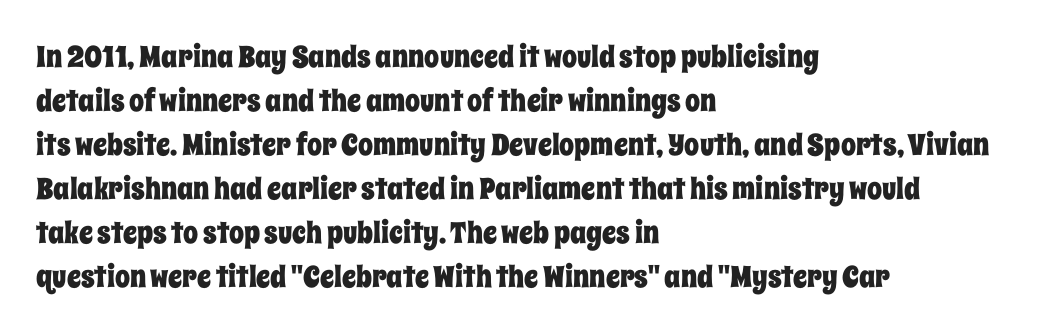
{"italic": "no", "width": "condensed", "stroke_contrast": "low", "x_height": "large", "monospaced": "no", "underline": "no", "align": "left", "line_spacing": "normal", "line_spacing_ratio": 1.47, "letter_spacing": "normal", "letter_spacing_em": 0.0, "glyph_px": 30}
